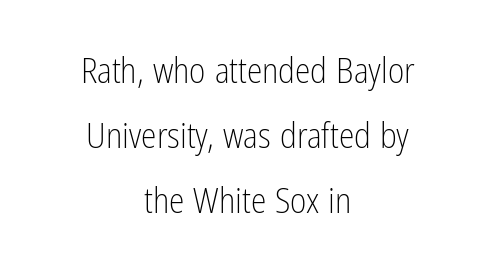
{"serif": "no", "italic": "no", "bold": "no", "weight": "light", "width": "condensed", "stroke_contrast": "low", "x_height": "medium", "monospaced": "no", "underline": "no", "align": "center", "line_spacing_ratio": 1.86, "letter_spacing": "normal", "letter_spacing_em": 0.0, "glyph_px": 35}
